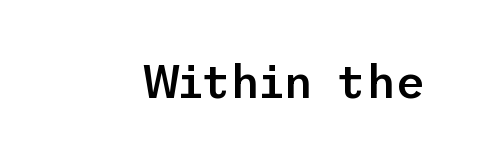
Q: Is the text bold? A: Semi-bold.
Q: Is the text italic (slanted)? A: No, it is upright.
Q: Is the typeface a serif or a sans-serif typeface? A: Sans-serif.
Q: Is the text underlined? A: No.
Q: Is the spacing between letters normal or unusually wide? A: Normal.
Q: Width (condensed, normal, or wide)? A: Normal.
Q: Stroke contrast? A: Low.
Q: x-height? A: Medium.
